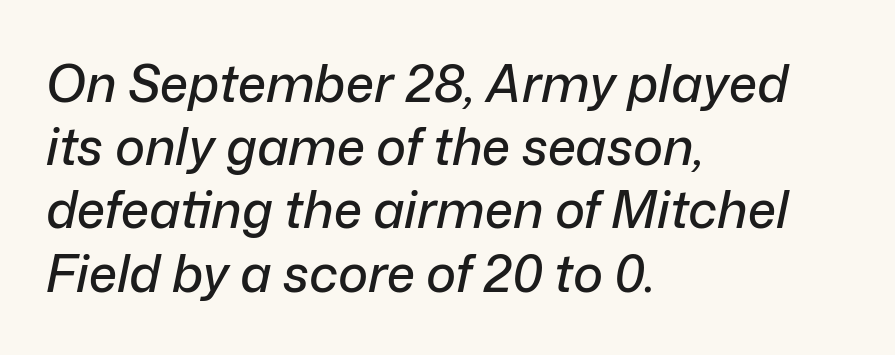
The image shows 51 px text type, italic (leaning right); set left-aligned, line spacing 1.24x, normal letter spacing, not underlined; low stroke contrast and a medium x-height.
